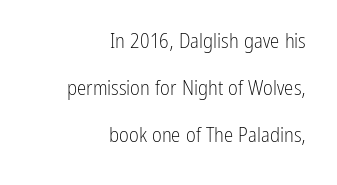
The gaps between neighbouring characters are ordinary and unremarkable. Line ends are locked; line starts wander. A quiet, ordinary-to-light weight characterises the typeface. The specimen reads as upright at a glance. The lines are spread far apart with generous leading. Bare-footed words on every line.
